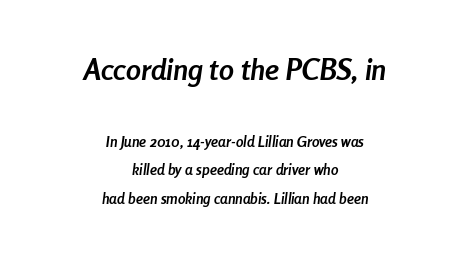
Q: Is the text bold? A: Yes.
Q: Is the text italic (slanted)? A: Yes, it leans right by about 8 degrees.
Q: Is the text underlined? A: No.
Q: How is the paragraph aligned? A: Centered.
Q: Is the spacing between letters normal or unusually wide? A: Normal.
Q: Is the spacing between lines tight, normal or loose? A: Loose.
Q: Which block of text is set in a larger size, the first (top) or the second (bottom)? A: The first (top) one.
Q: Width (condensed, normal, or wide)? A: Condensed.
Q: Stroke contrast? A: Low.
Q: x-height? A: Medium.
Q: Monospaced? A: No.
